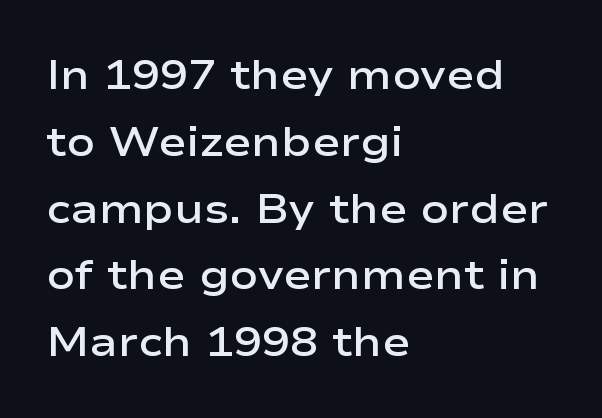
Characters remain perfectly vertical along every line. Any mark beneath the type? The region is blank. Vertically, the passage feels balanced, rows spaced as you'd expect. This is sans-serif lettering, the kind often seen on screens and signage.
